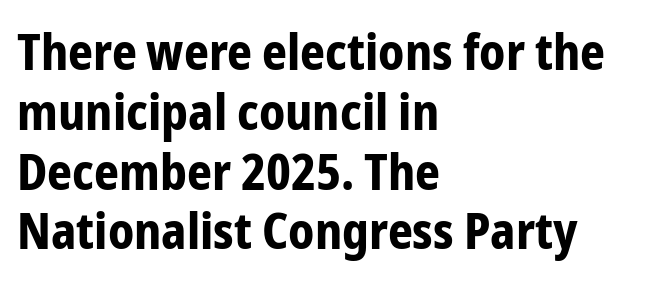
Beneath every word, the page is bare. The line texture is even and compact thanks to regular tracking. A student would call this left alignment; a typographer would say flush left, rag right. These lines are rendered in a variable-pitch font.
